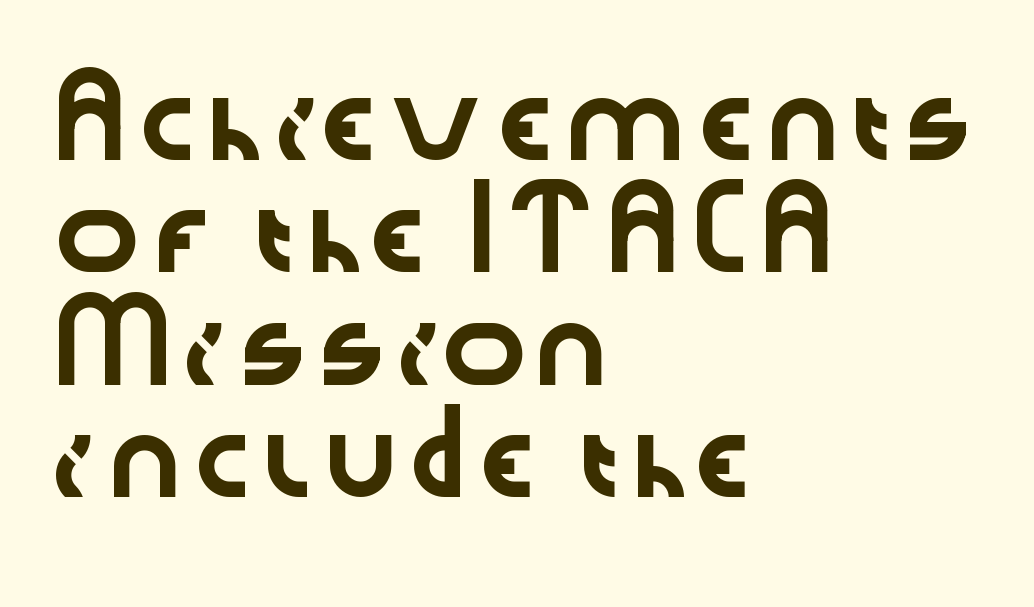
{"serif": "no", "italic": "no", "width": "wide", "stroke_contrast": "low", "x_height": "medium", "monospaced": "no", "underline": "no", "align": "left", "line_spacing": "normal", "line_spacing_ratio": 1.54, "letter_spacing": "normal", "letter_spacing_em": 0.0, "glyph_px": 73}
